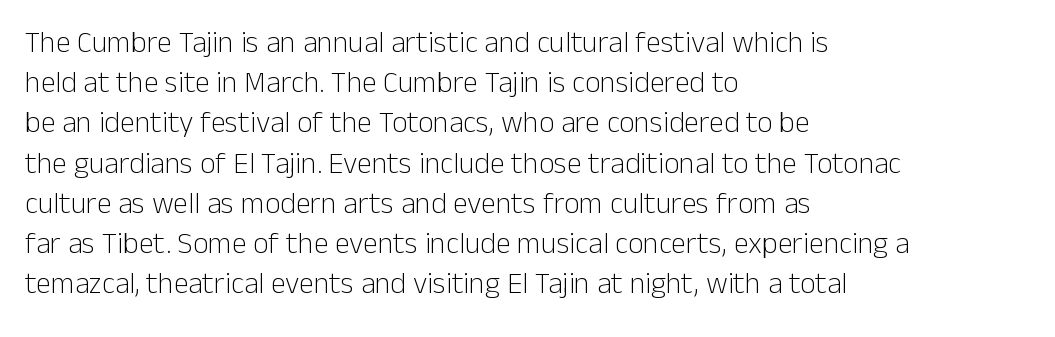
The image shows 30 px light sans-serif type, upright; set left-aligned, normal line spacing (1.34x), normal letter spacing, not underlined; low stroke contrast and a medium x-height.
